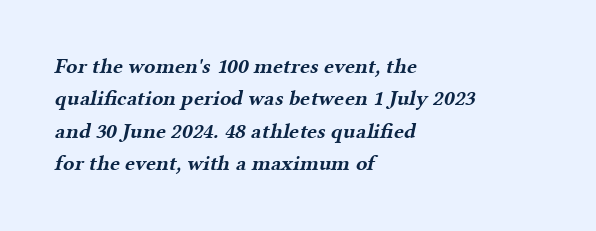
The passage shown stacks its lines at a standard gap. The line texture is even and compact thanks to regular tracking. The lines are quadded left. In terms of weight, the rendering is a true, heavy bold. The foot of each line stays bare and open.
